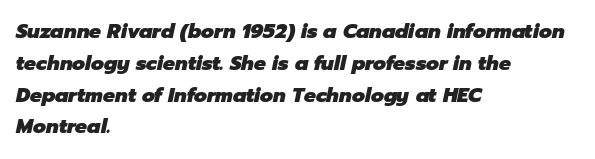
The image shows 20 px bold type, italic (leaning right); set left-aligned, normal line spacing (1.59x), normal letter spacing, not underlined.
